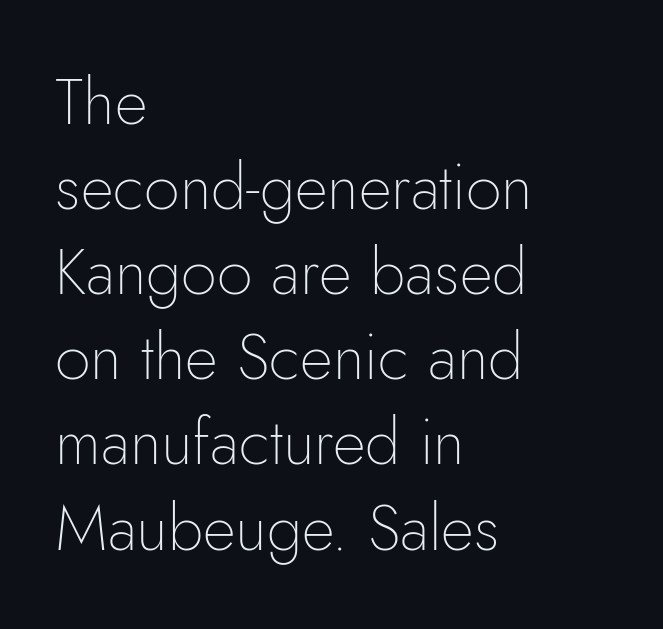
Q: Is the text bold? A: No.
Q: Is the text italic (slanted)? A: No, it is upright.
Q: Is the typeface a serif or a sans-serif typeface? A: Sans-serif.
Q: Is the text underlined? A: No.
Q: How is the paragraph aligned? A: Left-aligned.
Q: Is the spacing between letters normal or unusually wide? A: Normal.
Q: Is the spacing between lines tight, normal or loose? A: Normal.
Q: Width (condensed, normal, or wide)? A: Normal.
Q: Stroke contrast? A: Low.
Q: x-height? A: Small.
Q: Monospaced? A: No.
